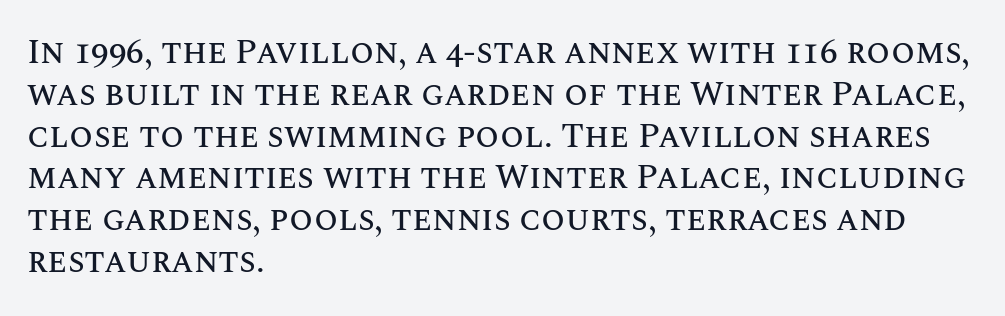
The image shows 34 px text type, upright; set left-aligned, line spacing 1.23x, normal letter spacing, not underlined; medium stroke contrast and a large x-height.
